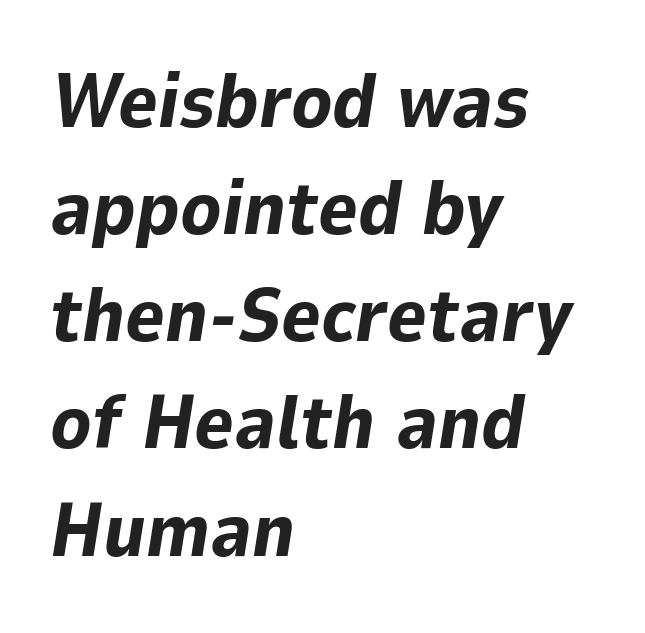
Typographic density is high because the face is bold. Does the leading feel generous? No, just average. Honestly, the letter spacing is just normal — you wouldn't notice it. These lines were composed using italics.
